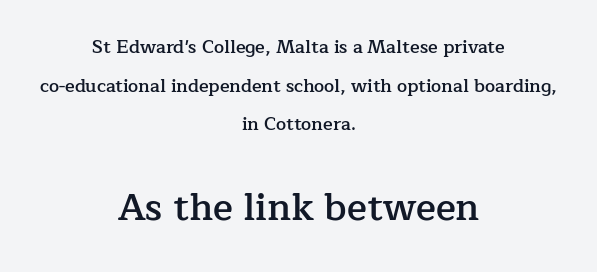
The font's upright variant was chosen for this text. Descenders hang freely into open space. Note the varied advance widths — an 'i' is clearly narrower than an 'm'. Compared with a flush-left layout, this one balances lines on the center instead. Does extra space separate the letters? No, they use regular spacing.
